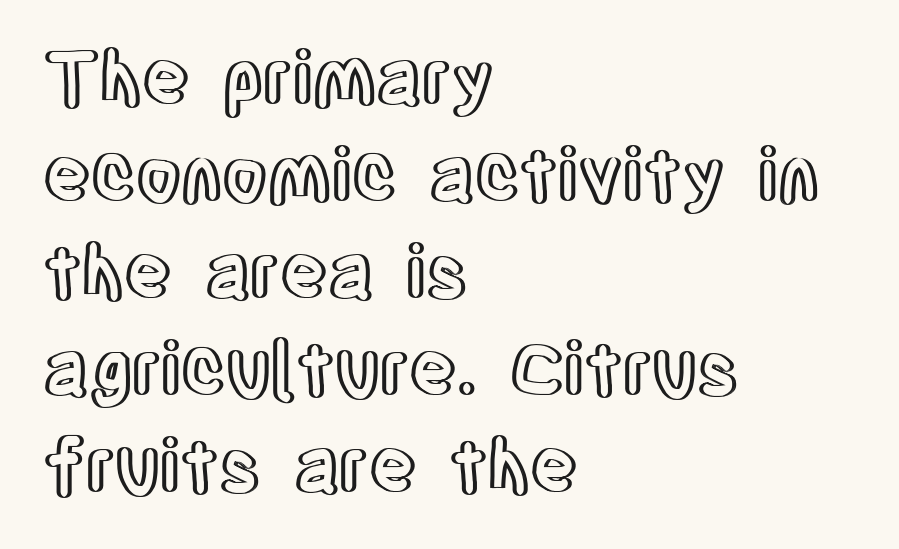
{"italic": "no", "width": "condensed", "x_height": "large", "monospaced": "no", "underline": "no", "align": "left", "line_spacing": "normal", "line_spacing_ratio": 1.33, "letter_spacing": "normal", "letter_spacing_em": 0.0, "glyph_px": 73}
